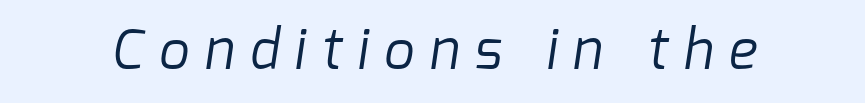
{"serif": "no", "bold": "no", "weight": "regular", "width": "normal", "stroke_contrast": "low", "x_height": "medium", "monospaced": "no", "underline": "no", "letter_spacing": "wide", "letter_spacing_em": 0.29, "glyph_px": 54}
